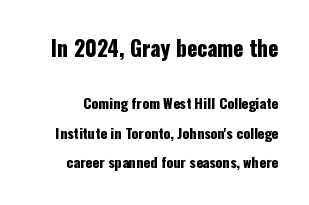
Q: Is the text italic (slanted)? A: No, it is upright.
Q: Is the text underlined? A: No.
Q: Is the spacing between letters normal or unusually wide? A: Normal.
Q: Is the spacing between lines tight, normal or loose? A: Loose.
Q: Which block of text is set in a larger size, the first (top) or the second (bottom)? A: The first (top) one.
